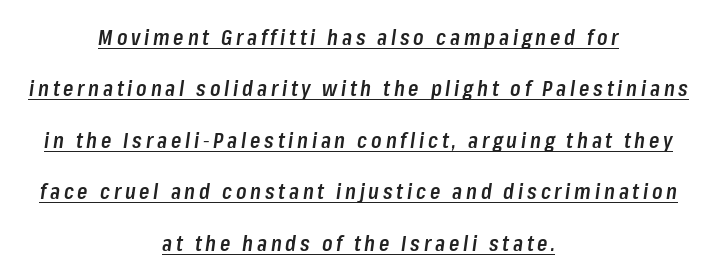
This is moderately heavy type, rendered in semibold. The vertical gap from one line to the next is large. Glance below the letters and you will spot a drawn line. Designer's note — italics engaged. The lines are quadded center.
